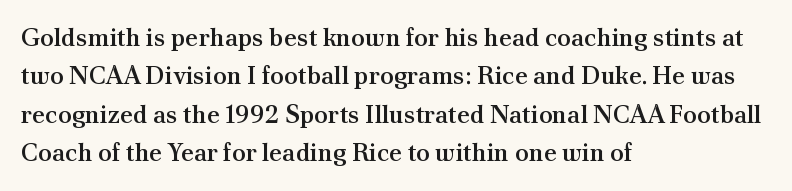
Has an underline been added? It has not. A typesetter would mark this as roman, not italic. The passage shown has conventional tracking throughout. The rows are spaced the way most documents space them. Each line starts at the same left margin while the right side varies. The font is running at a semibold setting, under full bold.
